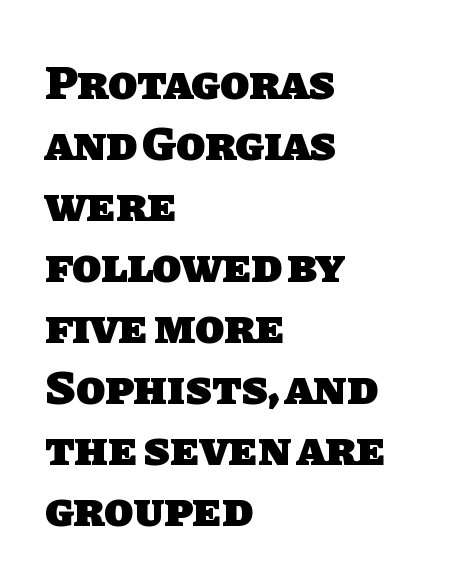
{"serif": "no", "bold": "yes", "weight": "heavy", "width": "normal", "stroke_contrast": "low", "x_height": "large", "monospaced": "no", "underline": "no", "align": "left", "line_spacing": "normal", "line_spacing_ratio": 1.27, "letter_spacing": "normal", "letter_spacing_em": 0.0, "glyph_px": 48}
